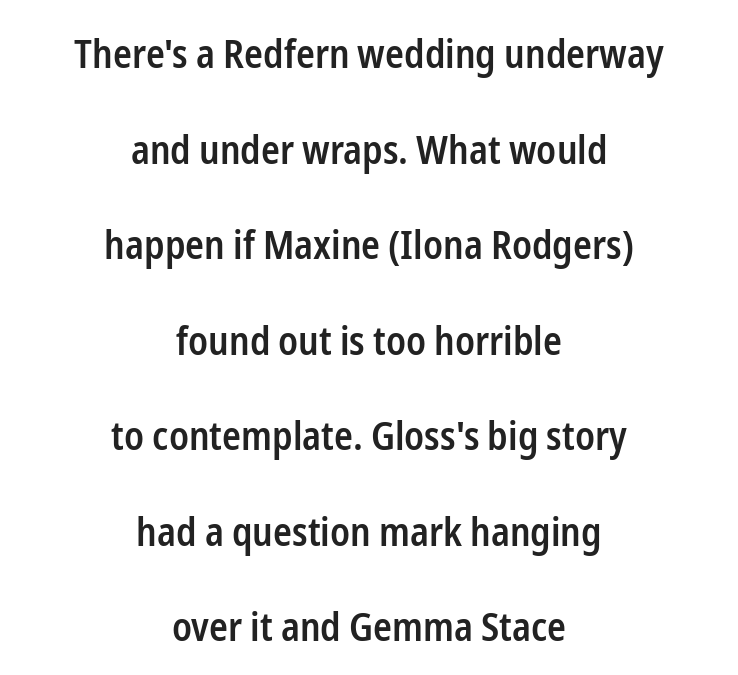
Beneath every word, the page is bare. Short note: letters normally spaced. These lines stand farther apart than default settings would place them. Nope, not italic — everything's standing straight. The passage shown is semibold, sitting just below true bold. Observe the absence of serifs on each vertical stroke in this sample.
